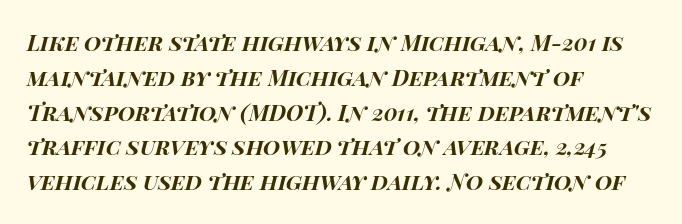
An italicized treatment has been applied to the whole sample. The setting favours the left margin, as ordinary paragraphs usually do. Students, observe: this is what conventionally led text looks like. Every letter is thick-stroked: bold, no question. Inter-character spacing is left at the font's built-in metrics. Lines of text with bare space underneath.
